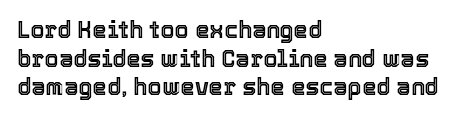
The image shows 23 px text type, upright; set left-aligned, line spacing 1.24x, normal letter spacing, not underlined.
